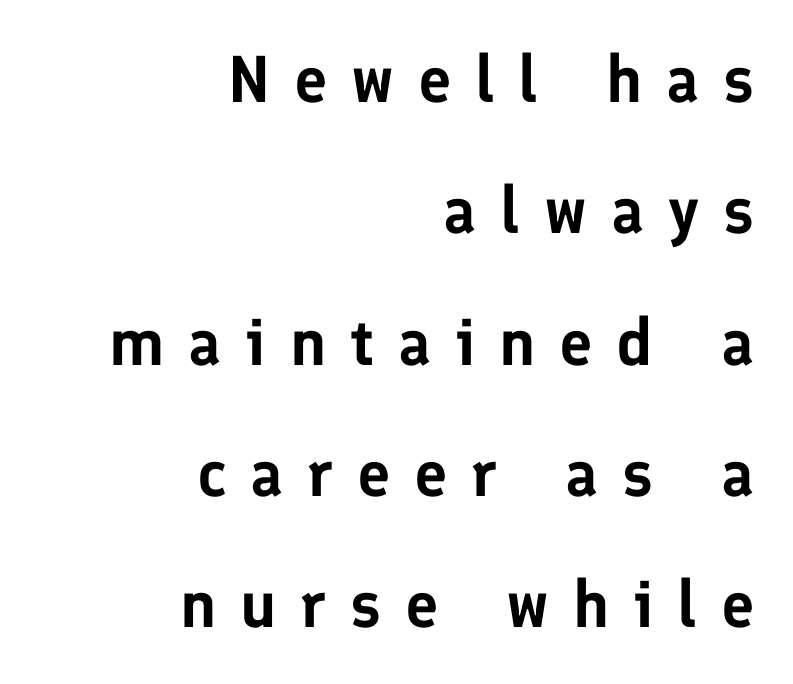
Q: Is the text italic (slanted)? A: No, it is upright.
Q: Is the typeface a serif or a sans-serif typeface? A: Sans-serif.
Q: Is the text underlined? A: No.
Q: How is the paragraph aligned? A: Right-aligned.
Q: Is the spacing between letters normal or unusually wide? A: Unusually wide.
Q: Is the spacing between lines tight, normal or loose? A: Loose.
Q: Width (condensed, normal, or wide)? A: Normal.
Q: Stroke contrast? A: Low.
Q: x-height? A: Medium.
Q: Monospaced? A: No.
